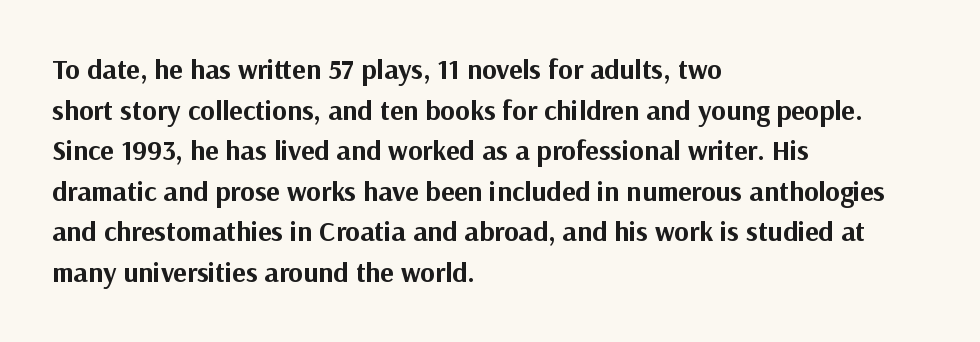
The rendering uses natural spacing where letterforms have individual widths. Bare-footed words on every line. Each glyph is drawn with heavy, bold strokes. The axis of the letterforms is exactly vertical. The line-height multiplier appears to be the usual default.
